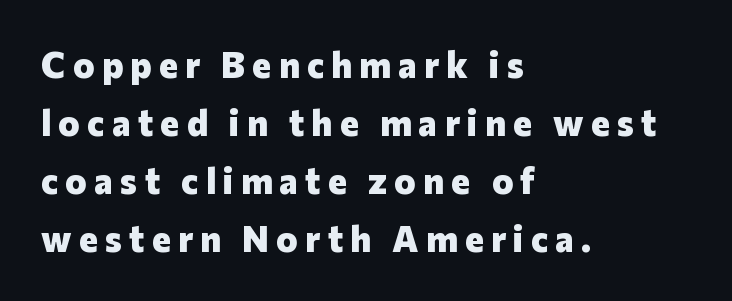
Q: Is the text bold? A: Yes.
Q: Is the text italic (slanted)? A: No, it is upright.
Q: Is the typeface a serif or a sans-serif typeface? A: Sans-serif.
Q: Is the text underlined? A: No.
Q: How is the paragraph aligned? A: Left-aligned.
Q: Is the spacing between letters normal or unusually wide? A: Unusually wide.
Q: Is the spacing between lines tight, normal or loose? A: Normal.
Q: Width (condensed, normal, or wide)? A: Normal.
Q: Stroke contrast? A: Low.
Q: x-height? A: Medium.
Q: Monospaced? A: No.
